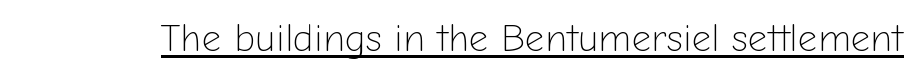
Q: Is the text bold? A: No.
Q: Is the text italic (slanted)? A: No, it is upright.
Q: Is the typeface a serif or a sans-serif typeface? A: Sans-serif.
Q: Is the text underlined? A: Yes.
Q: Is the spacing between letters normal or unusually wide? A: Normal.
Q: Width (condensed, normal, or wide)? A: Normal.
Q: Stroke contrast? A: Low.
Q: x-height? A: Medium.
Q: Monospaced? A: No.
